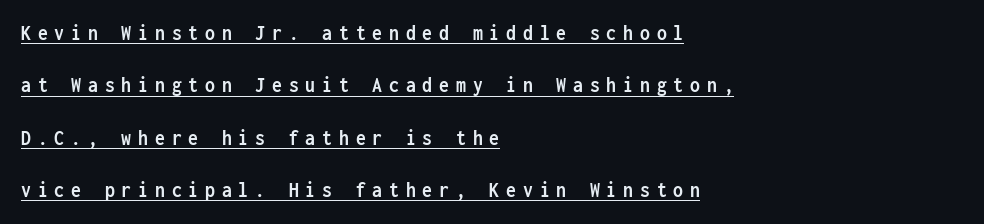
These characters rest on top of a visible drawn line. The typesetting leans heavy: a genuine bold. Line starts are locked; line ends wander. The line texture is sparse and dotted thanks to wide tracking. Rows of type keep a wide berth in the vertical direction.
